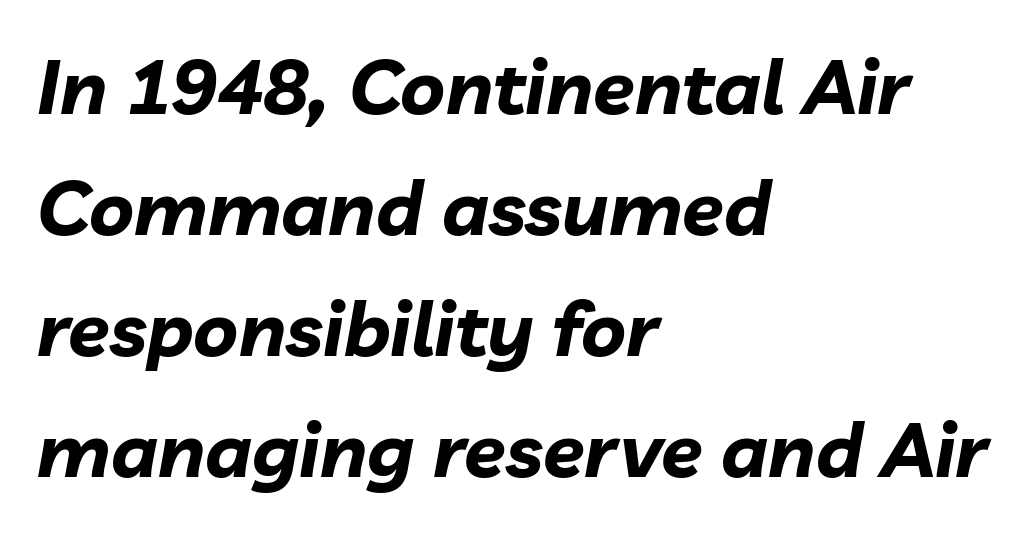
The image shows 76 px bold type, italic (leaning right); set left-aligned, normal line spacing (1.59x), normal letter spacing, not underlined; low stroke contrast and a medium x-height.
